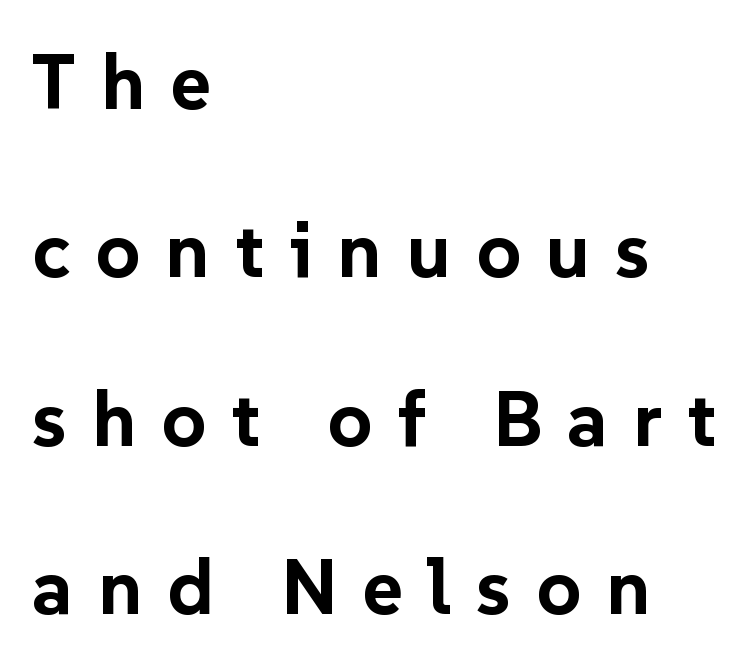
The image shows 78 px bold sans-serif type, upright; set left-aligned, loose line spacing (2.16x), unusually wide letter spacing (+0.32 em), not underlined; low stroke contrast and a medium x-height.
